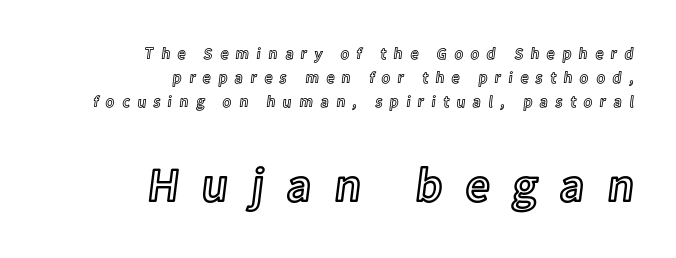
The letters advance in unequal steps, a hallmark of proportional type. Unmarked baselines from the first word to the last. The letterforms stand isolated, each surrounded by extra space.
